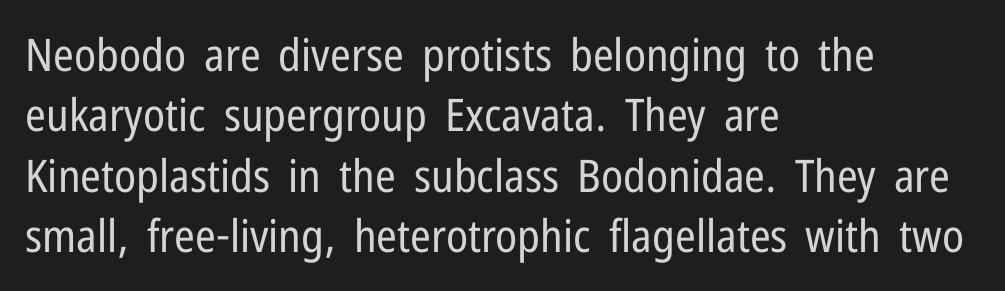
Just letters on the line, the space beneath them empty. These lines are rendered in a variable-pitch font. If you drew a ruler down the left edge, every line would touch it. Is the letter spacing exaggerated? No — it looks like the ordinary default. Regarding serifs, this sample does without them. The weight would be labelled regular, book, light, or lighter still.
